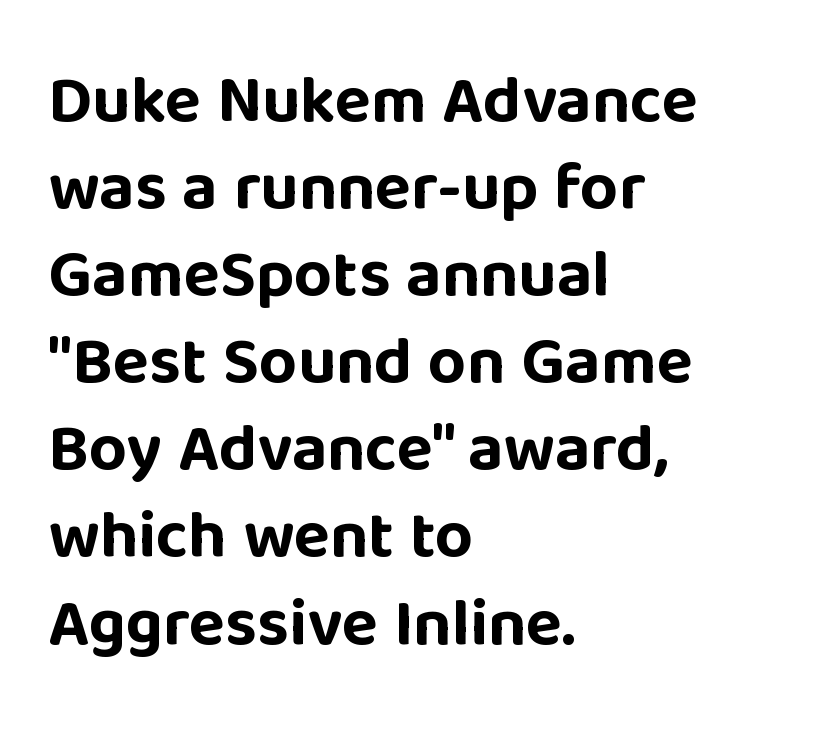
The image shows 67 px bold sans-serif type, upright; set left-aligned, normal line spacing (1.3x), normal letter spacing, not underlined; low stroke contrast and a large x-height.
